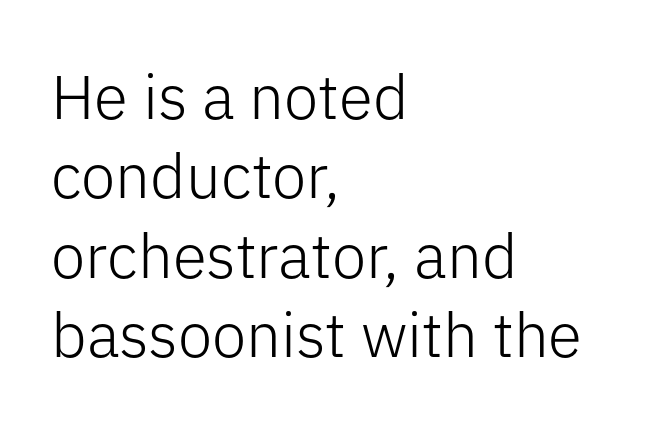
Q: Is the text bold? A: No.
Q: Is the text italic (slanted)? A: No, it is upright.
Q: Is the typeface a serif or a sans-serif typeface? A: Sans-serif.
Q: Is the text underlined? A: No.
Q: How is the paragraph aligned? A: Left-aligned.
Q: Is the spacing between letters normal or unusually wide? A: Normal.
Q: Is the spacing between lines tight, normal or loose? A: Normal.
Q: Width (condensed, normal, or wide)? A: Normal.
Q: Stroke contrast? A: Low.
Q: x-height? A: Medium.
Q: Monospaced? A: No.
